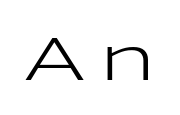
The image shows 60 px regular-weight, wide sans-serif type, upright; set unusually wide letter spacing (+0.29 em), not underlined; low stroke contrast and a medium x-height.
